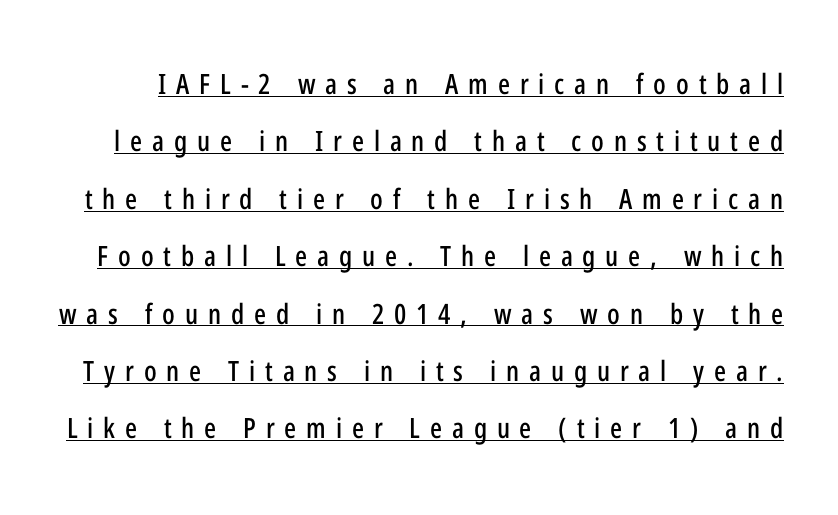
Q: Is the text italic (slanted)? A: No, it is upright.
Q: Is the typeface a serif or a sans-serif typeface? A: Sans-serif.
Q: Is the text underlined? A: Yes.
Q: Is the spacing between letters normal or unusually wide? A: Unusually wide.
Q: Is the spacing between lines tight, normal or loose? A: Loose.
Q: Width (condensed, normal, or wide)? A: Condensed.
Q: Stroke contrast? A: Low.
Q: x-height? A: Medium.
Q: Monospaced? A: No.
